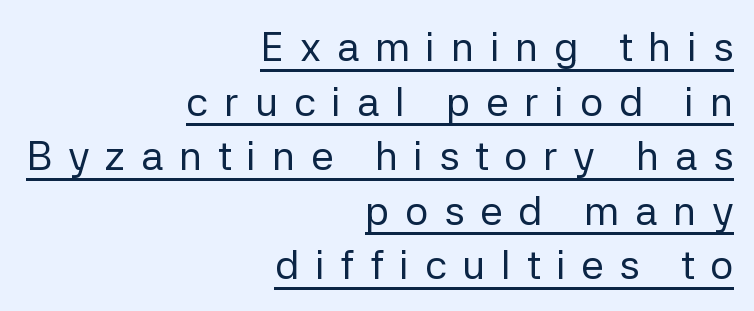
Q: Is the text bold? A: No.
Q: Is the text italic (slanted)? A: No, it is upright.
Q: Is the typeface a serif or a sans-serif typeface? A: Sans-serif.
Q: Is the text underlined? A: Yes.
Q: How is the paragraph aligned? A: Right-aligned.
Q: Is the spacing between letters normal or unusually wide? A: Unusually wide.
Q: Is the spacing between lines tight, normal or loose? A: Normal.
Q: Width (condensed, normal, or wide)? A: Normal.
Q: Stroke contrast? A: Low.
Q: x-height? A: Medium.
Q: Monospaced? A: No.
